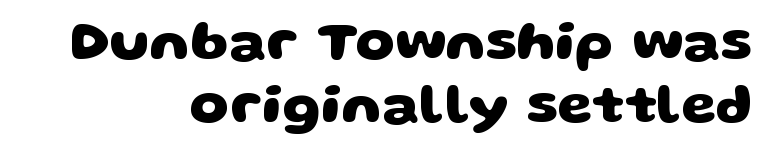
{"serif": "no", "bold": "yes", "weight": "heavy", "width": "wide", "stroke_contrast": "low", "x_height": "large", "monospaced": "no", "underline": "no", "align": "right", "line_spacing": "tight", "line_spacing_ratio": 1.13, "letter_spacing": "normal", "letter_spacing_em": 0.0, "glyph_px": 56}
